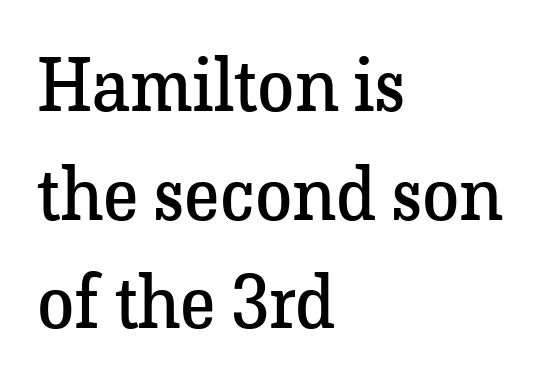
The image shows 75 px regular-weight serif type, upright; set left-aligned, normal line spacing (1.45x), normal letter spacing, not underlined; low stroke contrast and a medium x-height.
